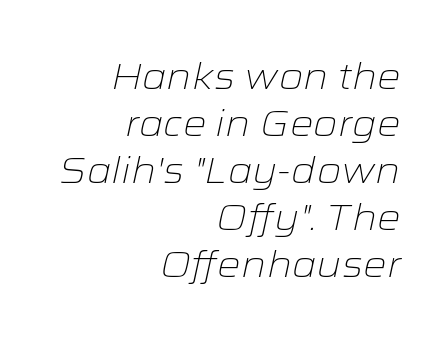
Note the varied advance widths — an 'i' is clearly narrower than an 'm'. The typography opts for an oblique posture over an upright one. The characters are drawn with everyday or finer stroke widths. The passage shown has conventional tracking throughout. Evenly set lines give the paragraph a standard silhouette. Underlining? Definitely not there.
